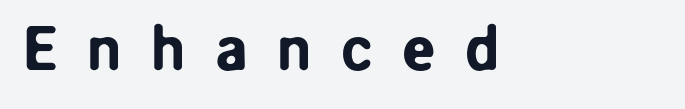
The image shows 62 px sans-serif type, upright; set left-aligned, unusually wide letter spacing (+0.47 em), not underlined; low stroke contrast and a medium x-height.
